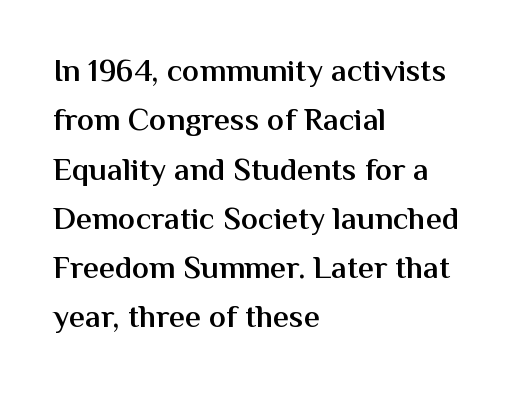
The image shows 32 px semibold sans-serif type, upright; set left-aligned, normal line spacing (1.54x), normal letter spacing, not underlined; medium stroke contrast and a medium x-height.
